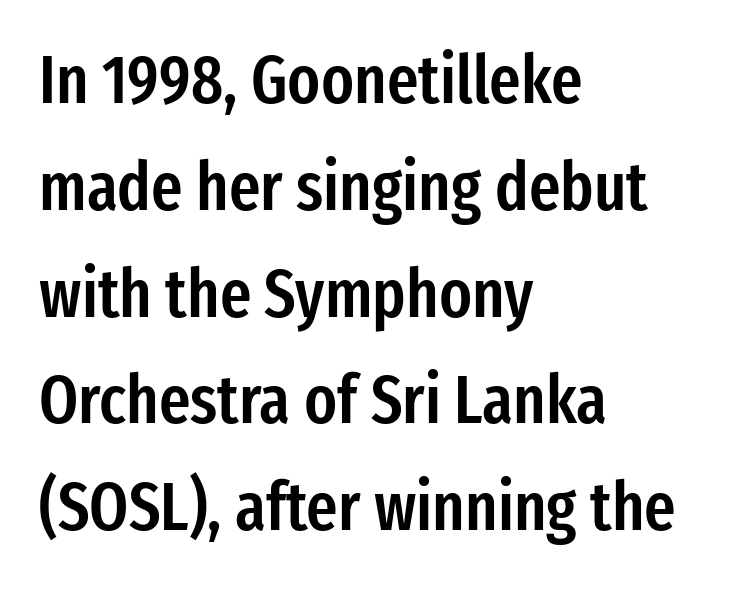
{"serif": "no", "italic": "no", "bold": "semi", "weight": "semibold", "width": "condensed", "stroke_contrast": "low", "x_height": "medium", "monospaced": "no", "underline": "no", "align": "left", "line_spacing": "normal", "line_spacing_ratio": 1.57, "letter_spacing": "normal", "letter_spacing_em": 0.0, "glyph_px": 68}
